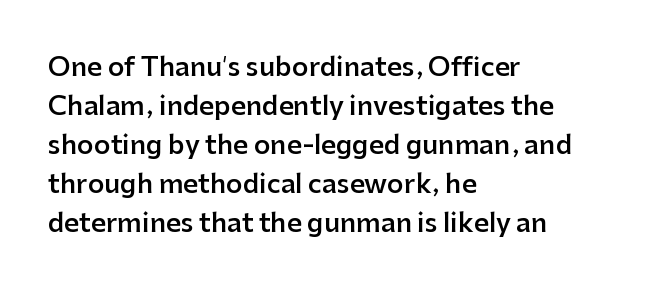
Each row of text sits above clean, open space. The letters stand straight up with perfectly vertical stems. Each word holds together tightly as a unit, with standard inter-letter gaps. A normal amount of white space separates one row of letters from the next. Does the weight exceed regular? Yes, but only to semibold. The paragraph shown leans on its left margin.
